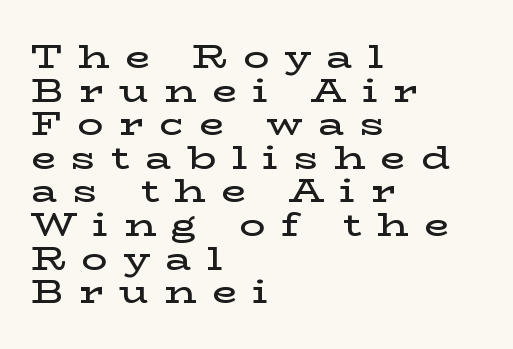
The image shows 32 px semibold, wide serif type, upright; set left-aligned, tight line spacing (1.05x), unusually wide letter spacing (+0.49 em), not underlined; low stroke contrast and a medium x-height.
